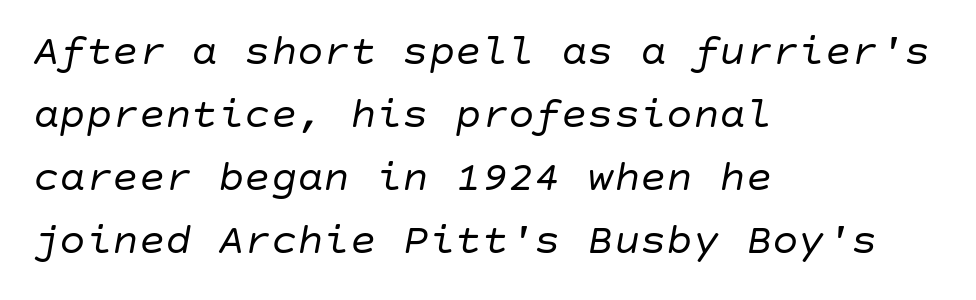
{"italic": "yes", "lean": "right", "slant_degrees": 10, "bold": "no", "weight": "regular", "width": "normal", "stroke_contrast": "low", "x_height": "large", "underline": "no", "align": "left", "line_spacing": "normal", "line_spacing_ratio": 1.43, "letter_spacing": "normal", "letter_spacing_em": 0.0, "glyph_px": 44}
